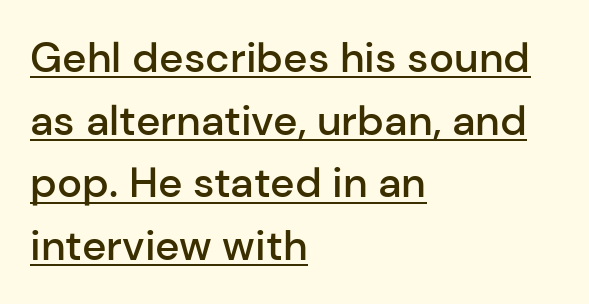
Q: Is the text bold? A: Semi-bold.
Q: Is the text italic (slanted)? A: No, it is upright.
Q: Is the typeface a serif or a sans-serif typeface? A: Sans-serif.
Q: Is the text underlined? A: Yes.
Q: How is the paragraph aligned? A: Left-aligned.
Q: Is the spacing between letters normal or unusually wide? A: Normal.
Q: Is the spacing between lines tight, normal or loose? A: Normal.
Q: Width (condensed, normal, or wide)? A: Normal.
Q: Stroke contrast? A: Low.
Q: x-height? A: Medium.
Q: Monospaced? A: No.
